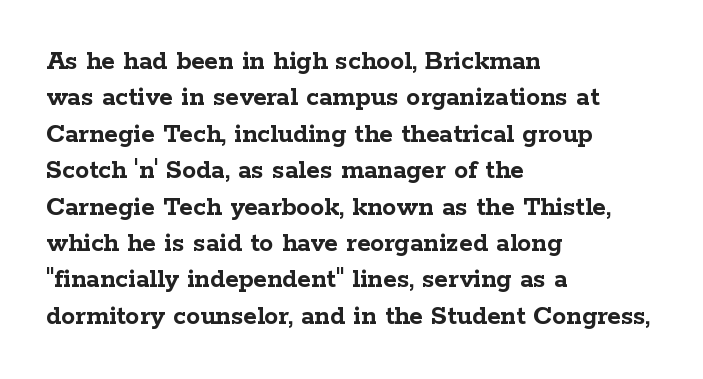
The specimen omits any rule beneath the text block's lines. Style check: upright. Its strokes are broad and dark, the hallmark of bold type. Old-style or modern, the face here clearly has serifs. The passage shown is typed in a proportional face where columns would drift. The rag falls on the right side of this text block.
